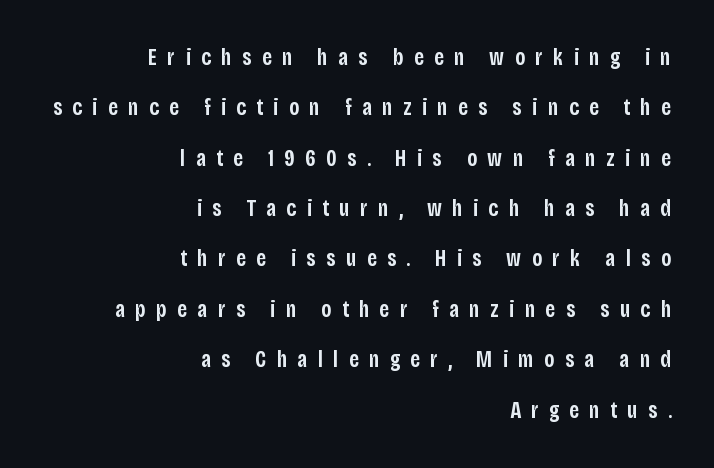
{"italic": "no", "bold": "semi", "underline": "no", "align": "right", "line_spacing": "loose", "line_spacing_ratio": 2.19, "letter_spacing": "wide", "letter_spacing_em": 0.45, "glyph_px": 23}
